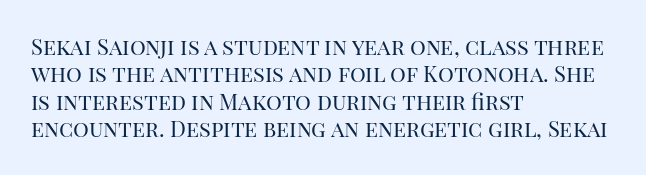
{"italic": "no", "bold": "no", "underline": "no", "align": "left", "line_spacing": "normal", "line_spacing_ratio": 1.25, "letter_spacing": "normal", "letter_spacing_em": 0.0, "glyph_px": 22}
